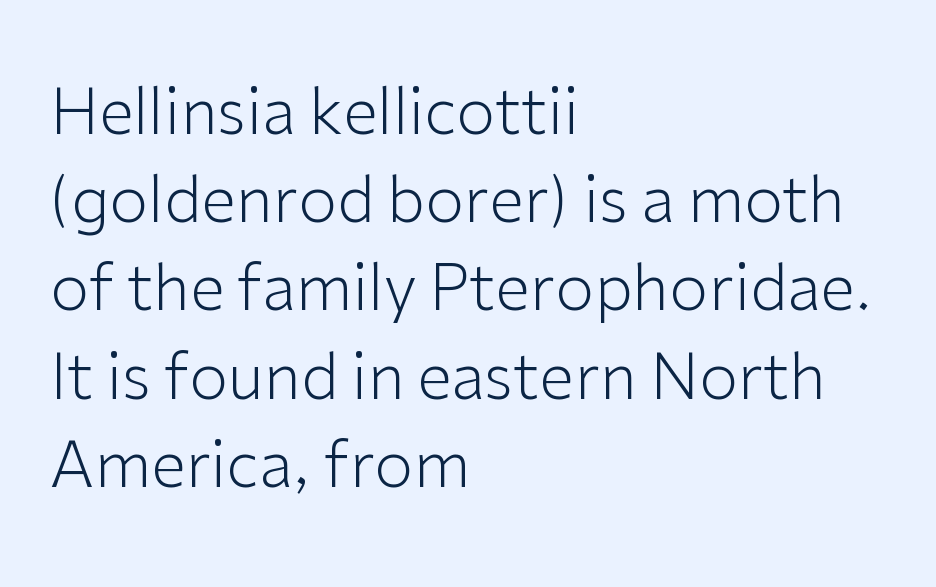
The image shows 63 px light sans-serif type, upright; set left-aligned, normal line spacing (1.4x), normal letter spacing, not underlined; low stroke contrast and a medium x-height.
